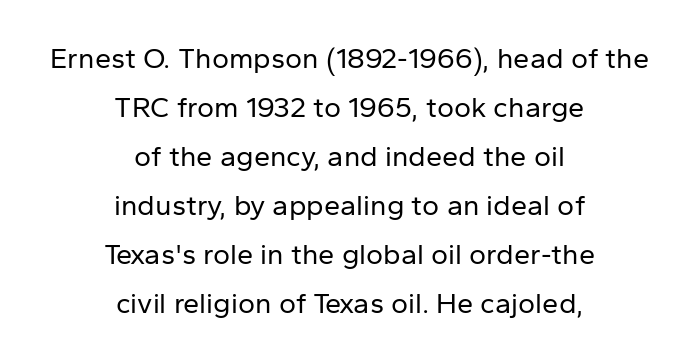
Q: Is the text bold? A: No.
Q: Is the text italic (slanted)? A: No, it is upright.
Q: Is the typeface a serif or a sans-serif typeface? A: Sans-serif.
Q: Is the text underlined? A: No.
Q: How is the paragraph aligned? A: Centered.
Q: Is the spacing between letters normal or unusually wide? A: Normal.
Q: Is the spacing between lines tight, normal or loose? A: Normal.
Q: Width (condensed, normal, or wide)? A: Normal.
Q: Stroke contrast? A: Low.
Q: x-height? A: Medium.
Q: Monospaced? A: No.
